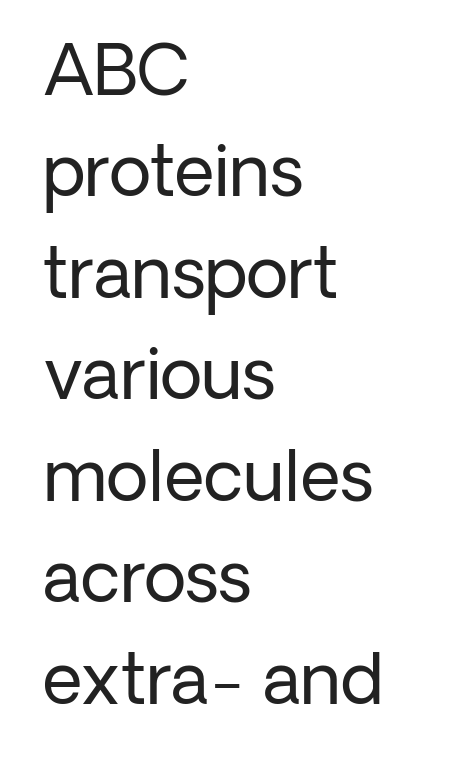
Q: Is the text bold? A: No.
Q: Is the text italic (slanted)? A: No, it is upright.
Q: Is the typeface a serif or a sans-serif typeface? A: Sans-serif.
Q: Is the text underlined? A: No.
Q: How is the paragraph aligned? A: Left-aligned.
Q: Is the spacing between letters normal or unusually wide? A: Normal.
Q: Is the spacing between lines tight, normal or loose? A: Normal.
Q: Width (condensed, normal, or wide)? A: Normal.
Q: Stroke contrast? A: Low.
Q: x-height? A: Medium.
Q: Monospaced? A: No.
